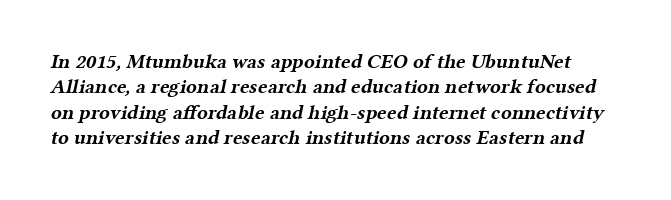
{"bold": "yes", "underline": "no", "line_spacing": "normal", "line_spacing_ratio": 1.27, "letter_spacing": "normal", "letter_spacing_em": 0.0, "glyph_px": 20}
